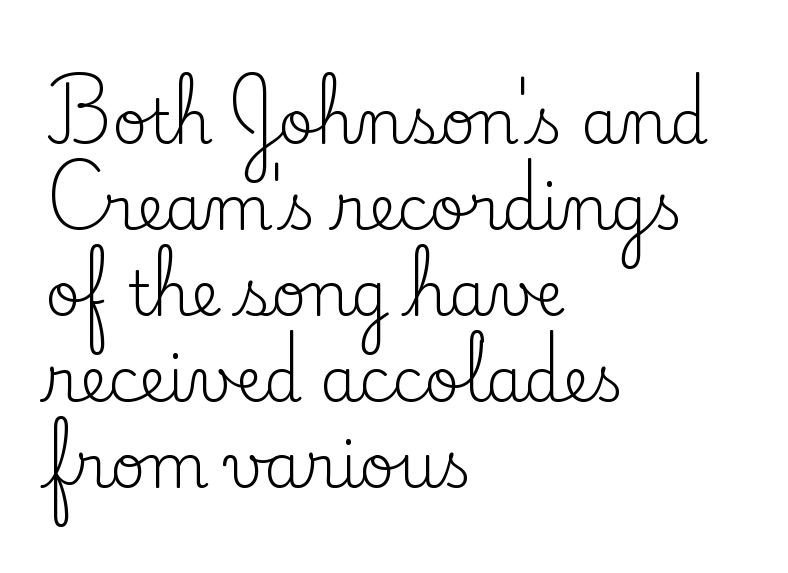
Typeset ragged right — the left edge is the straight one. The font sits on the lighter half of the weight spectrum, regular included. Ascenders rise straight up at ninety degrees. The strip under each line holds only bare page.
